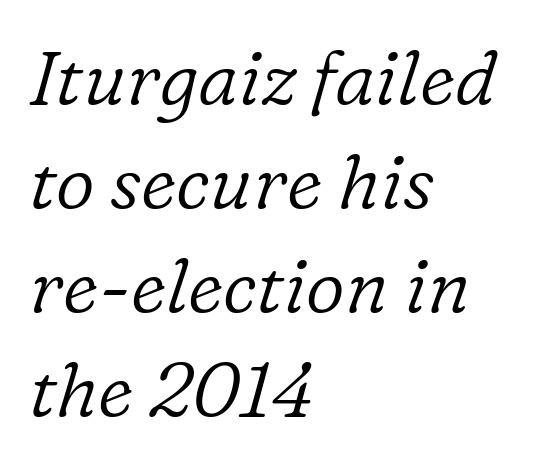
Q: Is the text bold? A: No.
Q: Is the text italic (slanted)? A: Yes, it leans right by about 16 degrees.
Q: Is the typeface a serif or a sans-serif typeface? A: Serif.
Q: Is the text underlined? A: No.
Q: How is the paragraph aligned? A: Left-aligned.
Q: Is the spacing between letters normal or unusually wide? A: Normal.
Q: Is the spacing between lines tight, normal or loose? A: Normal.
Q: Width (condensed, normal, or wide)? A: Normal.
Q: Stroke contrast? A: Low.
Q: x-height? A: Medium.
Q: Monospaced? A: No.
